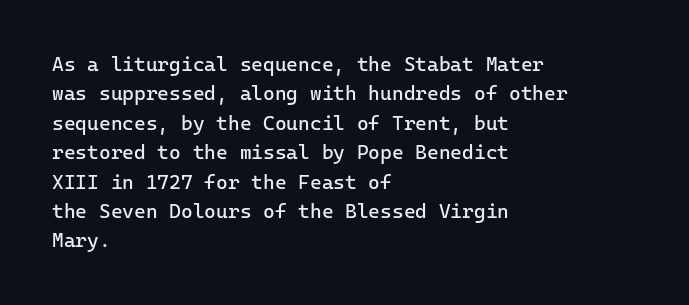
Look at the tracking — it's just the regular setting, nothing added. This sample keeps an unexceptional amount of space between lines. A typesetter would mark this as roman, not italic. Each row of text sits above clean, open space. Ink coverage per letter is moderate at most. This rendering uses left alignment, leaving the right contour irregular.
